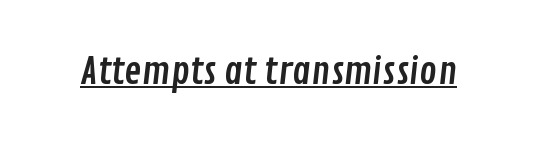
Q: Is the typeface a serif or a sans-serif typeface? A: Sans-serif.
Q: Is the text underlined? A: Yes.
Q: Is the spacing between letters normal or unusually wide? A: Normal.
Q: Width (condensed, normal, or wide)? A: Condensed.
Q: Stroke contrast? A: Low.
Q: x-height? A: Medium.
Q: Monospaced? A: No.
